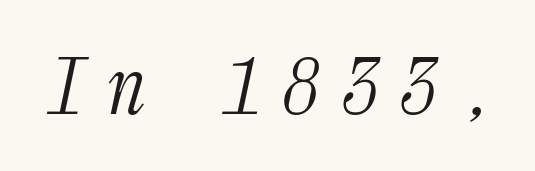
The image shows 76 px light, condensed serif type, italic (leaning right), monospaced; set unusually wide letter spacing (+0.27 em), not underlined; medium stroke contrast and a medium x-height.
